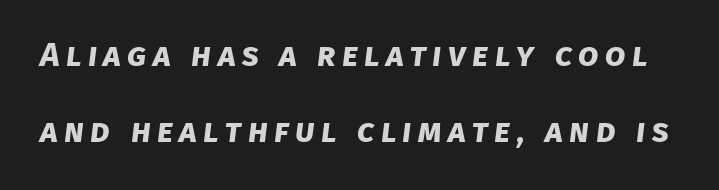
The image shows 33 px bold sans-serif type; set loose line spacing (2.29x), not underlined; low stroke contrast and a large x-height.
